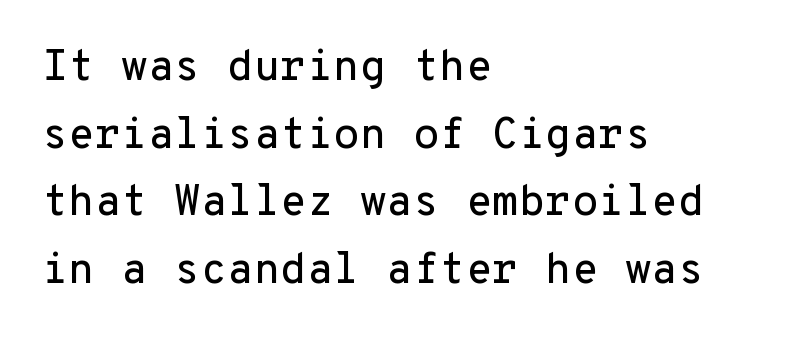
{"serif": "no", "italic": "no", "width": "normal", "stroke_contrast": "low", "x_height": "medium", "monospaced": "yes", "underline": "no", "align": "left", "line_spacing": "normal", "line_spacing_ratio": 1.57, "letter_spacing": "normal", "letter_spacing_em": 0.0, "glyph_px": 43}
